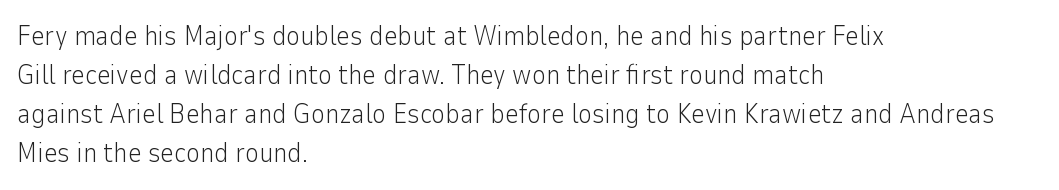
Default kerning and tracking; the words read as compact shapes. No heavy texture on the line: the type isn't bold. A roman cut, with each character standing at attention. Notice how the passage keeps a crisp vertical edge on the left only. Bare-footed words on every line.
